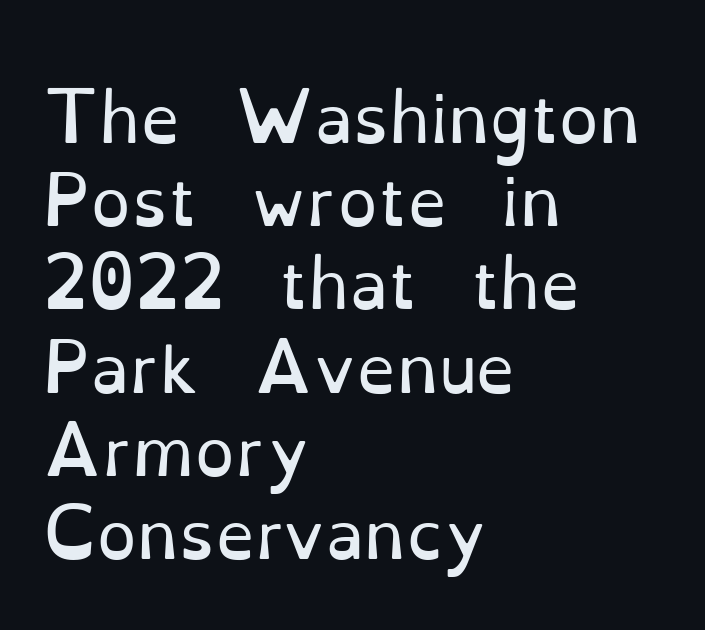
{"serif": "yes", "italic": "no", "bold": "no", "weight": "regular", "width": "normal", "stroke_contrast": "low", "x_height": "small", "monospaced": "no", "underline": "no", "align": "left", "line_spacing": "normal", "line_spacing_ratio": 1.3, "letter_spacing": "normal", "letter_spacing_em": 0.0, "glyph_px": 64}
